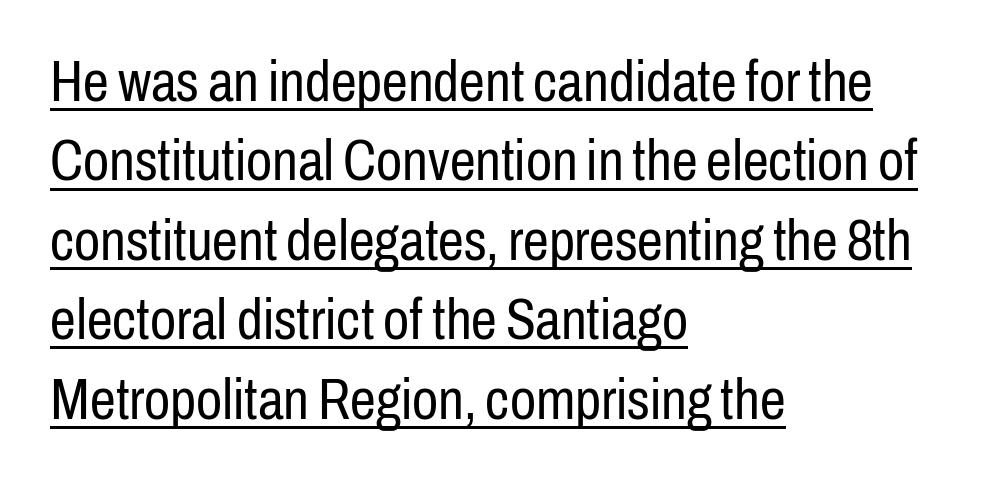
{"serif": "no", "italic": "no", "bold": "no", "weight": "regular", "width": "condensed", "stroke_contrast": "low", "x_height": "medium", "monospaced": "no", "underline": "yes", "align": "left", "line_spacing": "normal", "line_spacing_ratio": 1.37, "letter_spacing": "normal", "letter_spacing_em": 0.0, "glyph_px": 58}
